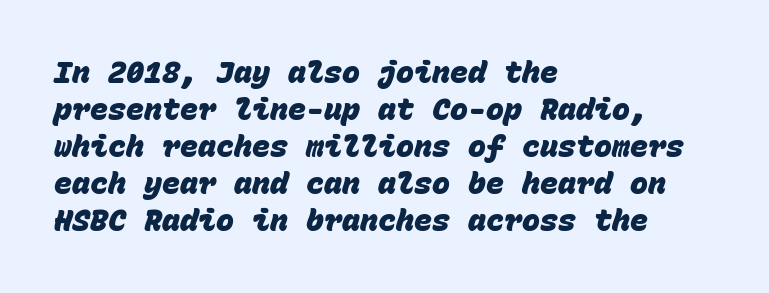
Serifs: no, the terminals of the letterforms are clean. Observe the ordinary spacing: letters are neighbours, not strangers. The strip under each line holds only bare page. On the weight axis this lands at bold, roughly 700. The passage is arranged the way most books set body copy — flush left.
